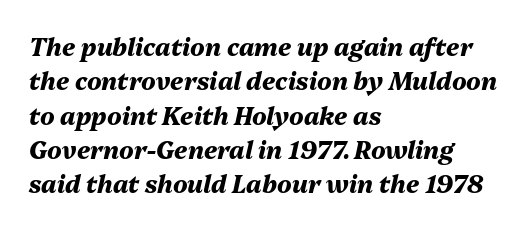
The image shows 24 px bold type, italic (leaning right); set left-aligned, normal line spacing (1.43x), normal letter spacing, not underlined.
